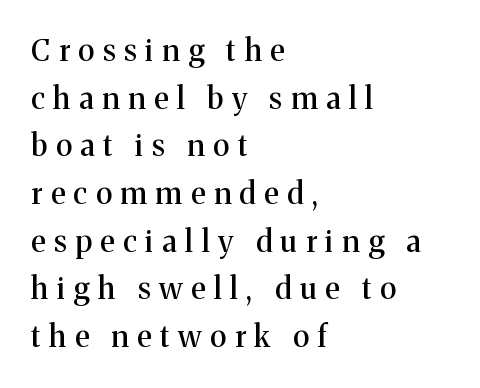
{"serif": "yes", "italic": "no", "width": "normal", "stroke_contrast": "medium", "x_height": "medium", "monospaced": "no", "underline": "no", "align": "left", "line_spacing": "normal", "line_spacing_ratio": 1.59, "letter_spacing": "wide", "letter_spacing_em": 0.29, "glyph_px": 30}
